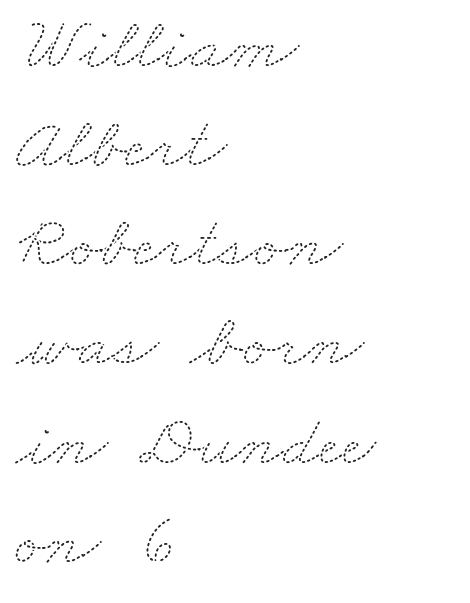
The letters sit at their default tracking, neither squeezed nor spread. This block has exactly the height ordinary leading produces. Horizontal alignment here is leftward, the default for most running prose. Vertical stems look standard width or narrower in stroke. Any mark beneath the type? The region is blank.
